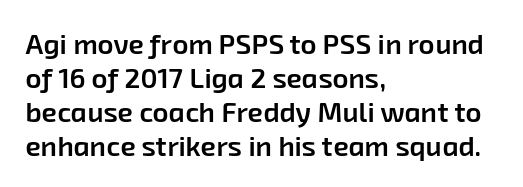
{"serif": "no", "bold": "semi", "weight": "semibold", "width": "normal", "stroke_contrast": "low", "x_height": "medium", "monospaced": "no", "underline": "no", "align": "left", "line_spacing_ratio": 1.21, "letter_spacing": "normal", "letter_spacing_em": 0.0, "glyph_px": 28}
